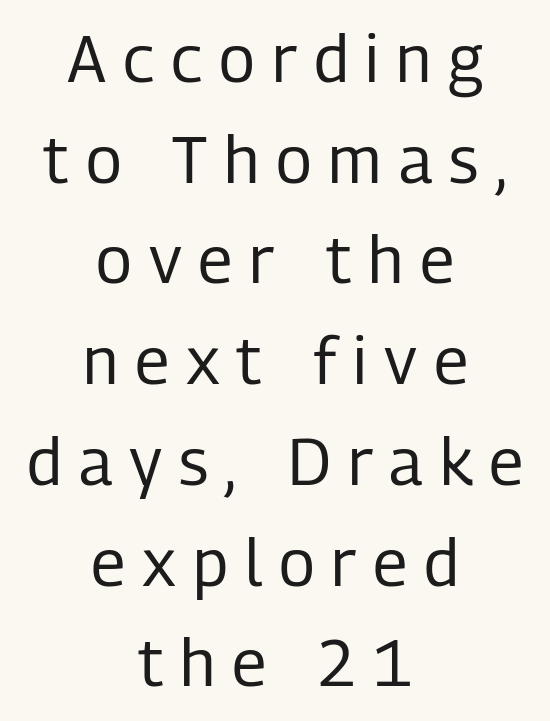
Q: Is the text bold? A: No.
Q: Is the text italic (slanted)? A: No, it is upright.
Q: Is the typeface a serif or a sans-serif typeface? A: Sans-serif.
Q: Is the text underlined? A: No.
Q: How is the paragraph aligned? A: Centered.
Q: Is the spacing between letters normal or unusually wide? A: Unusually wide.
Q: Is the spacing between lines tight, normal or loose? A: Normal.
Q: Width (condensed, normal, or wide)? A: Condensed.
Q: Stroke contrast? A: Low.
Q: x-height? A: Medium.
Q: Monospaced? A: No.
